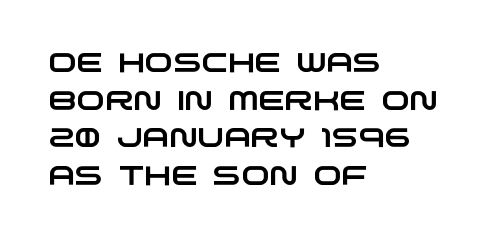
The image shows 27 px text type; set left-aligned, normal line spacing (1.39x), normal letter spacing, not underlined.
